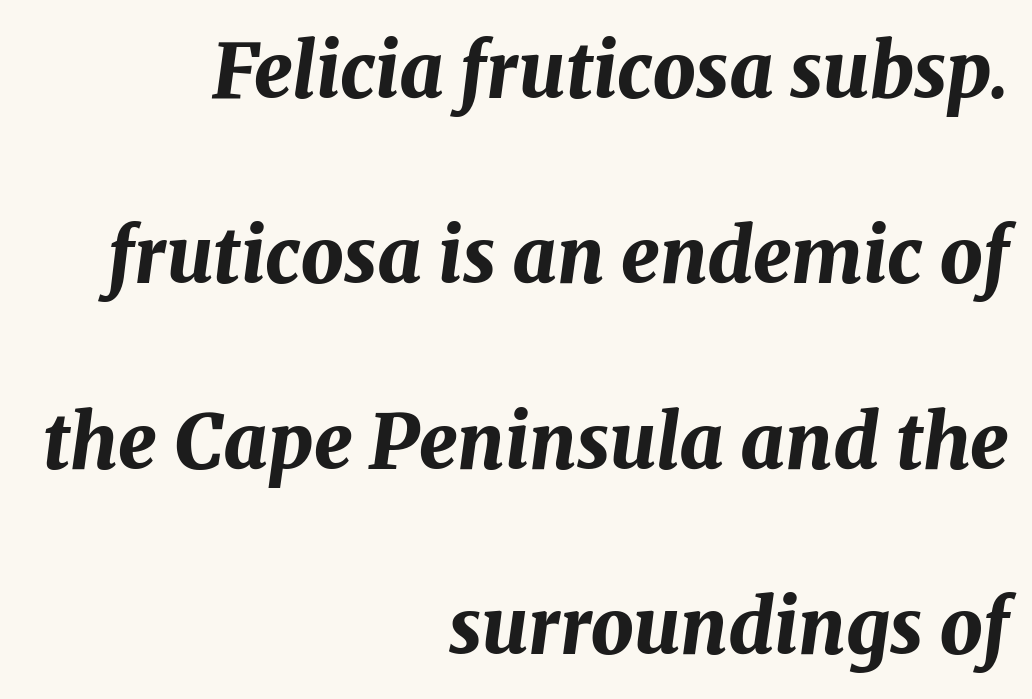
The paragraph has a hard right edge and a soft left edge. The passage shown is not underscored anywhere. The vertical gap from one line to the next is large. Do the characters align in a grid? No, the font is proportional.
